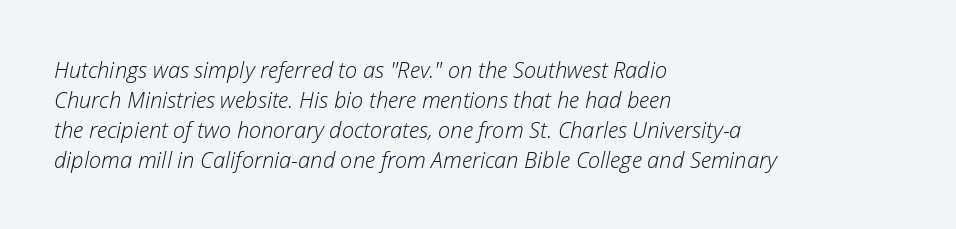
The image shows 22 px text type, italic (leaning right); set left-aligned, normal line spacing (1.36x), normal letter spacing, not underlined.
